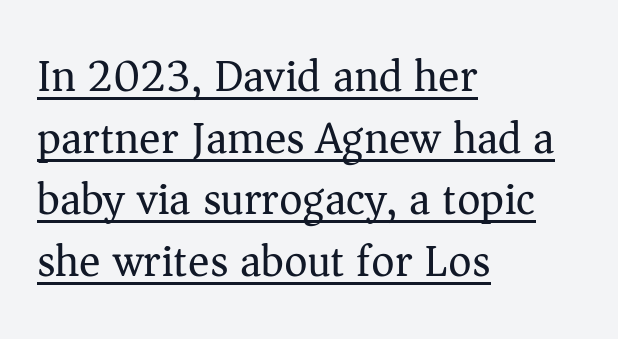
Q: Is the text bold? A: No.
Q: Is the text italic (slanted)? A: No, it is upright.
Q: Is the typeface a serif or a sans-serif typeface? A: Serif.
Q: Is the text underlined? A: Yes.
Q: How is the paragraph aligned? A: Left-aligned.
Q: Is the spacing between letters normal or unusually wide? A: Normal.
Q: Is the spacing between lines tight, normal or loose? A: Normal.
Q: Width (condensed, normal, or wide)? A: Normal.
Q: Stroke contrast? A: Medium.
Q: x-height? A: Medium.
Q: Monospaced? A: No.
